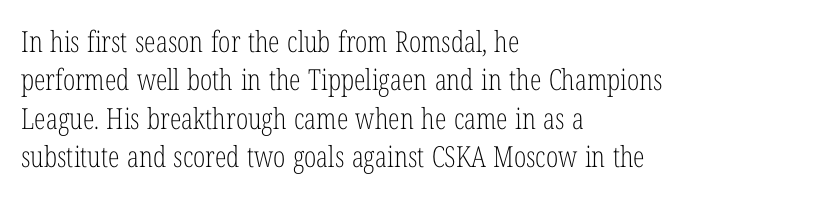
The image shows 29 px light, condensed serif type, upright; set left-aligned, normal line spacing (1.32x), normal letter spacing, not underlined; low stroke contrast and a medium x-height.
